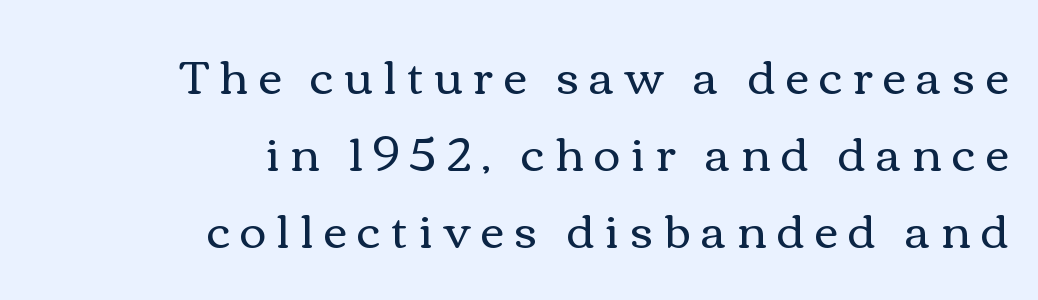
The image shows 46 px regular-weight, wide type, upright; set right-aligned, normal line spacing (1.67x), unusually wide letter spacing (+0.23 em), not underlined; medium stroke contrast and a medium x-height.
